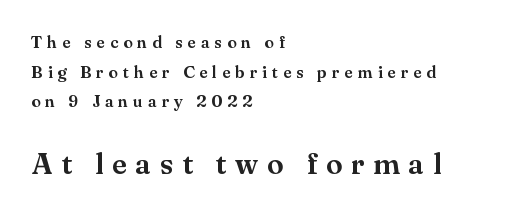
The image shows 30 px serif type, upright; set left-aligned, line spacing 1.74x, unusually wide letter spacing (+0.29 em), not underlined; the second (bottom) block is 1.76x larger; medium stroke contrast and a small x-height.
